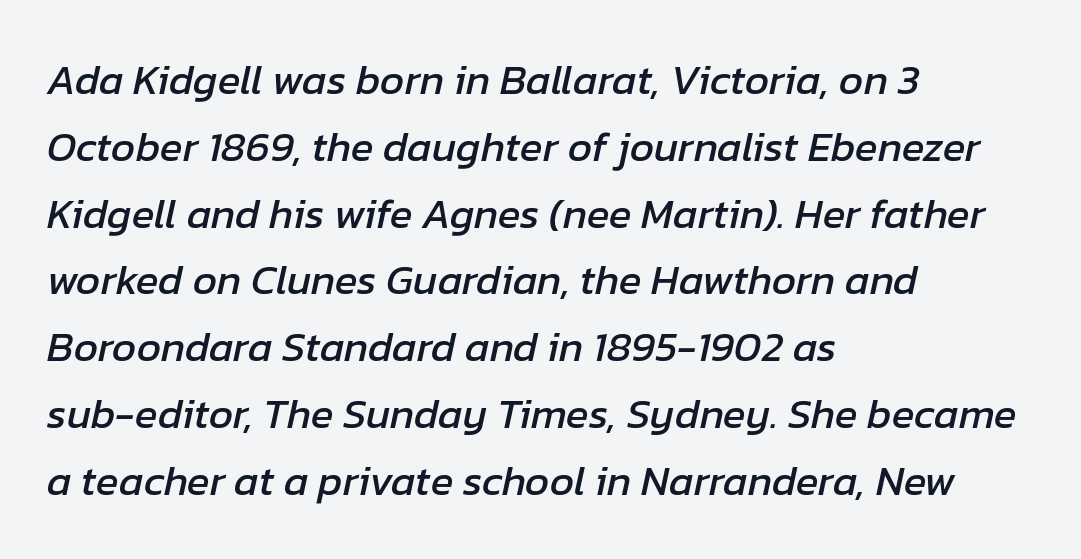
Q: Is the text italic (slanted)? A: Yes, it leans right by about 12 degrees.
Q: Is the text underlined? A: No.
Q: How is the paragraph aligned? A: Left-aligned.
Q: Is the spacing between letters normal or unusually wide? A: Normal.
Q: Is the spacing between lines tight, normal or loose? A: Normal.
Q: Width (condensed, normal, or wide)? A: Normal.
Q: Stroke contrast? A: Low.
Q: x-height? A: Medium.
Q: Monospaced? A: No.
